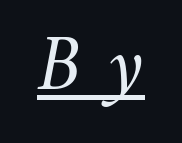
Quick note: italic. Is this a fixed-width face? No — the glyphs have proportional, varying widths. Vertical stems look standard width or narrower in stroke. Here the glyphs are tracked loosely, breaking word shapes into spaced letters. Emphasis is given by a line drawn under the lettering.
